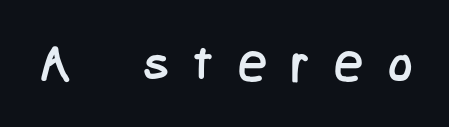
{"serif": "no", "italic": "no", "bold": "no", "weight": "regular", "width": "condensed", "stroke_contrast": "low", "x_height": "medium", "monospaced": "no", "underline": "no", "letter_spacing": "wide", "letter_spacing_em": 0.47, "glyph_px": 52}
